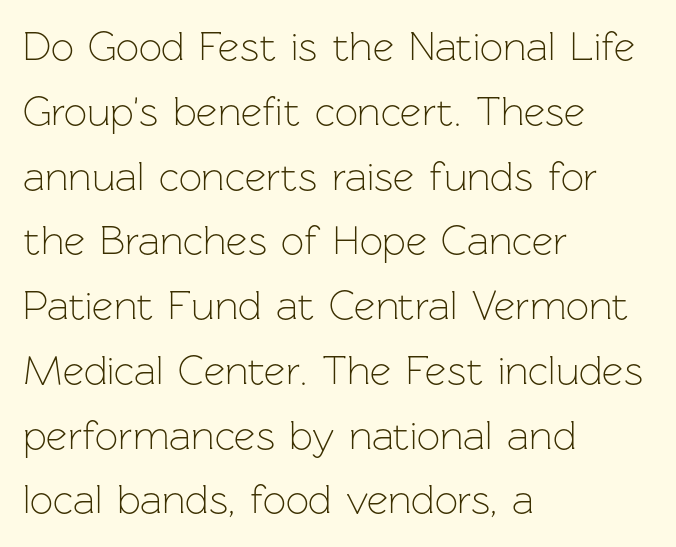
Q: Is the text bold? A: No.
Q: Is the text italic (slanted)? A: No, it is upright.
Q: Is the typeface a serif or a sans-serif typeface? A: Sans-serif.
Q: Is the text underlined? A: No.
Q: How is the paragraph aligned? A: Left-aligned.
Q: Is the spacing between letters normal or unusually wide? A: Normal.
Q: Is the spacing between lines tight, normal or loose? A: Normal.
Q: Width (condensed, normal, or wide)? A: Normal.
Q: Stroke contrast? A: Low.
Q: x-height? A: Medium.
Q: Monospaced? A: No.
